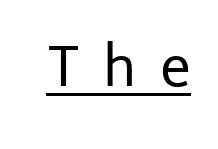
The face used here appears with an underline applied. The rendering shows plain stroke endings on the letterforms — a sans-serif design. Display-style spreading of the glyphs; the letterfit is very open. The strokes are not fattened; the text isn't bold. These lines are rendered in a variable-pitch font.
